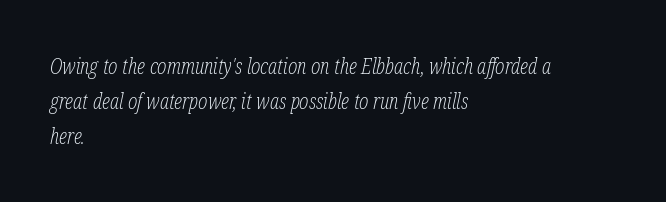
The line-height multiplier appears to be the usual default. This rendering features lettering with no underline. Notice how the passage keeps a crisp vertical edge on the left only. Stems here are at most as thick as an everyday book face. Looking at the ascenders, they clearly lean. How are the letters spaced? Ordinarily, with no added tracking.
